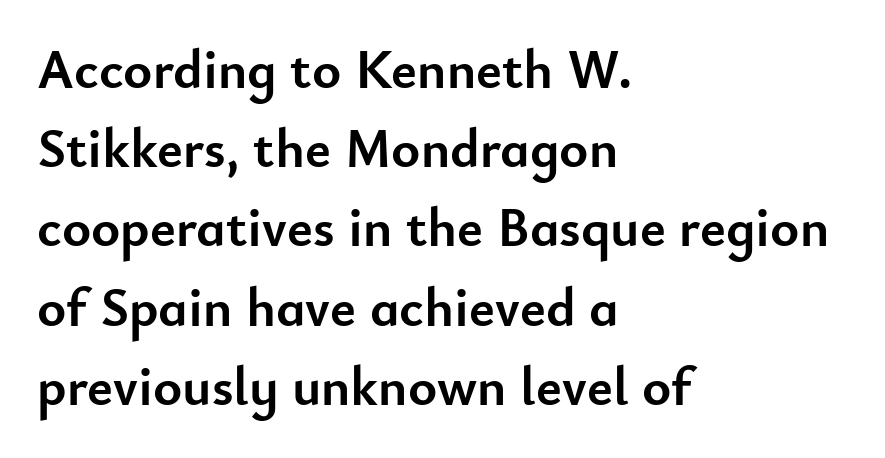
The image shows 55 px semibold sans-serif type, upright; set left-aligned, normal line spacing (1.44x), normal letter spacing, not underlined; low stroke contrast and a small x-height.
